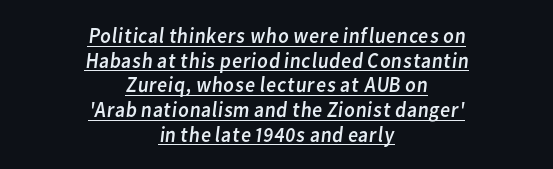
The lines in this sample share a center point and differ in where they start and stop. The tracking reads as untouched default to a designer's eye. A baseline rule has been typeset under these characters. This reads as an unemphasized weight, regular at the heaviest. Line spacing here is tight.
